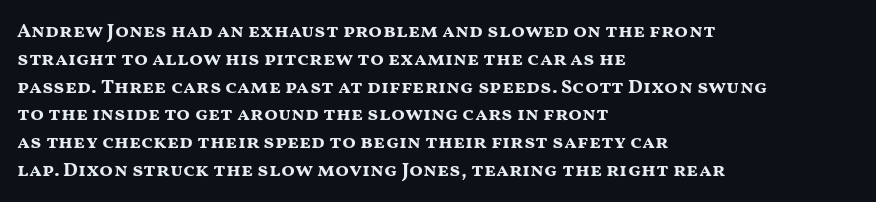
The image shows 20 px bold type, upright; set left-aligned, normal line spacing (1.39x), normal letter spacing, not underlined.
